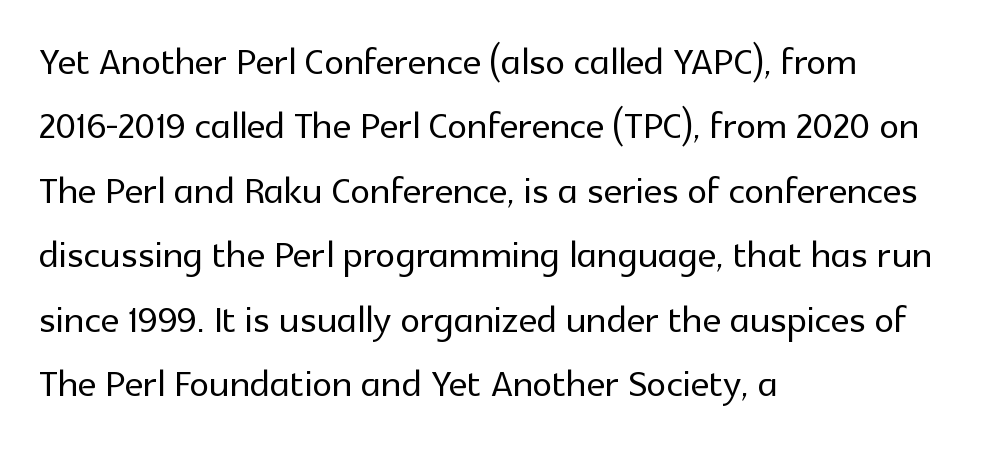
Q: Is the text italic (slanted)? A: No, it is upright.
Q: Is the typeface a serif or a sans-serif typeface? A: Sans-serif.
Q: Is the text underlined? A: No.
Q: How is the paragraph aligned? A: Left-aligned.
Q: Is the spacing between letters normal or unusually wide? A: Normal.
Q: Is the spacing between lines tight, normal or loose? A: Normal.
Q: Width (condensed, normal, or wide)? A: Normal.
Q: x-height? A: Medium.
Q: Monospaced? A: No.
